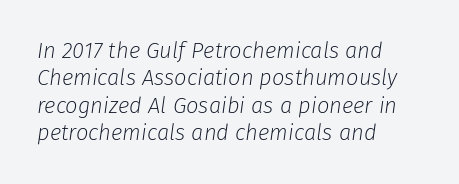
A bare baseline throughout the passage. Italic? Definitely — the glyphs are oblique. Horizontally, the lines are justified to the leading edge only. Weight: not bold — regular or lighter.
